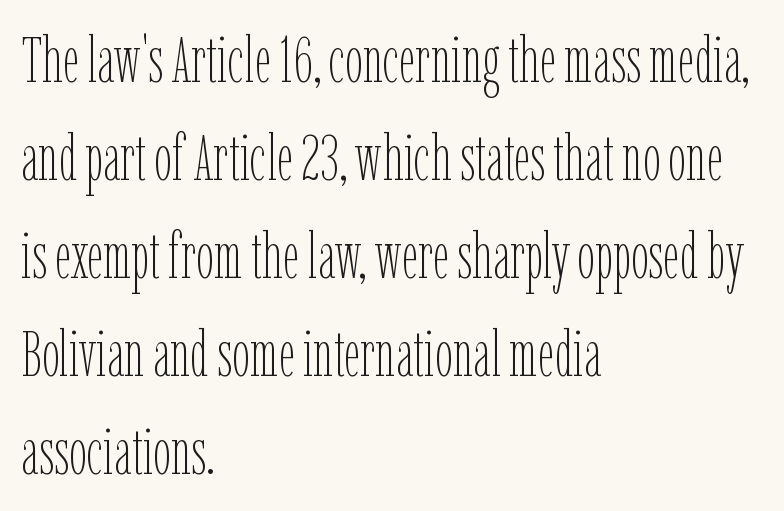
The image shows 64 px thin, condensed type, upright; set left-aligned, normal line spacing (1.53x), normal letter spacing, not underlined; low stroke contrast and a medium x-height.
